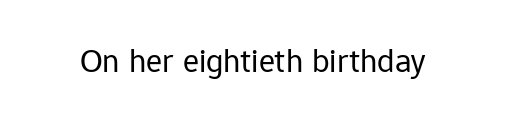
{"serif": "no", "italic": "no", "bold": "no", "weight": "regular", "width": "normal", "stroke_contrast": "low", "x_height": "medium", "monospaced": "no", "underline": "no", "letter_spacing": "normal", "letter_spacing_em": 0.0, "glyph_px": 34}
